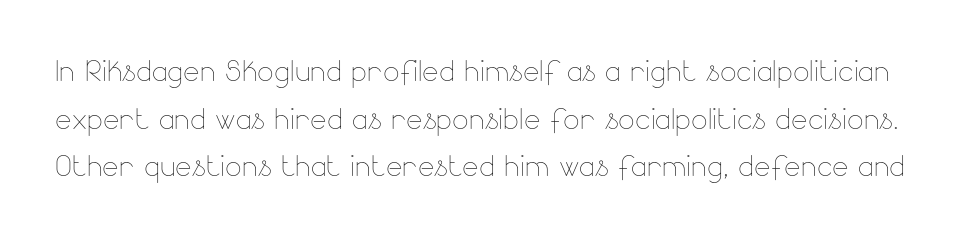
Q: Is the text bold? A: No.
Q: Is the text italic (slanted)? A: No, it is upright.
Q: Is the text underlined? A: No.
Q: Is the spacing between letters normal or unusually wide? A: Normal.
Q: Width (condensed, normal, or wide)? A: Normal.
Q: Stroke contrast? A: Low.
Q: x-height? A: Small.
Q: Monospaced? A: No.
